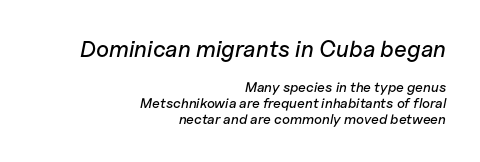
The image shows 23 px text type, italic (leaning right); set right-aligned, tight line spacing (1.12x), normal letter spacing, not underlined; the first (top) block is 1.64x larger.
